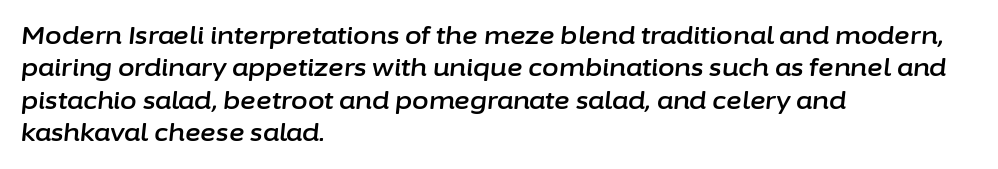
The image shows 24 px text type, italic (leaning right); set left-aligned, normal line spacing (1.35x), normal letter spacing, not underlined.
